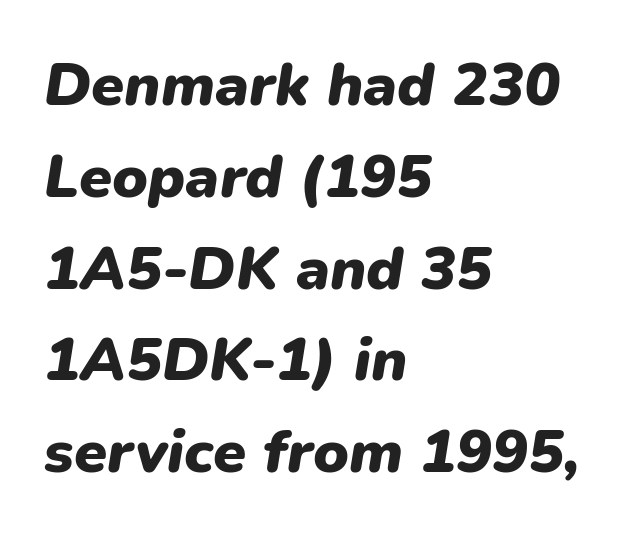
Reading down the column, the eye jumps a familiar distance to each next line. Every character sits at an angle, as italics do. Words appear dense and cohesive because spacing is normal. The baseline area is clear. Which margin do the lines hug? The left one — the right edge is uneven. Chunky letters — that's bold for sure.
